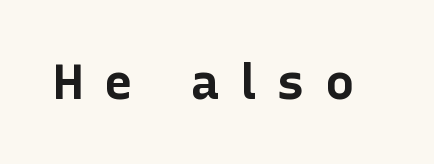
The image shows 49 px bold sans-serif type, upright; set unusually wide letter spacing (+0.42 em), not underlined; low stroke contrast and a medium x-height.
